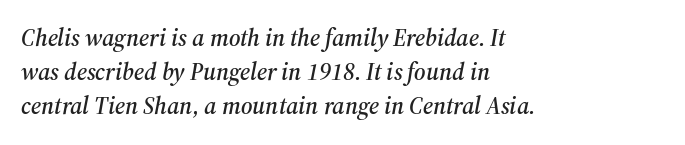
Q: Is the text italic (slanted)? A: Yes, it leans right by about 12 degrees.
Q: Is the text underlined? A: No.
Q: How is the paragraph aligned? A: Left-aligned.
Q: Is the spacing between letters normal or unusually wide? A: Normal.
Q: Is the spacing between lines tight, normal or loose? A: Normal.
